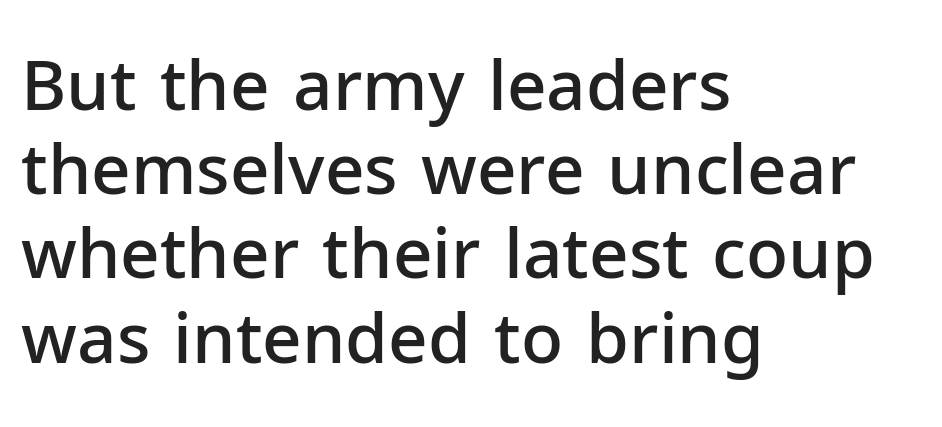
Upright lettering throughout. Beneath every word, the page is bare. Note the varied advance widths — an 'i' is clearly narrower than an 'm'. Note: no serifs on the glyphs.
